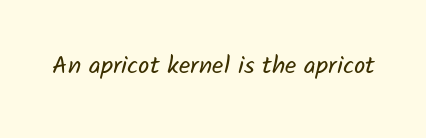
Ink coverage per letter is moderate at most. Check the space under the baseline: it is left empty. Nobody touched the tracking dial on this one.
